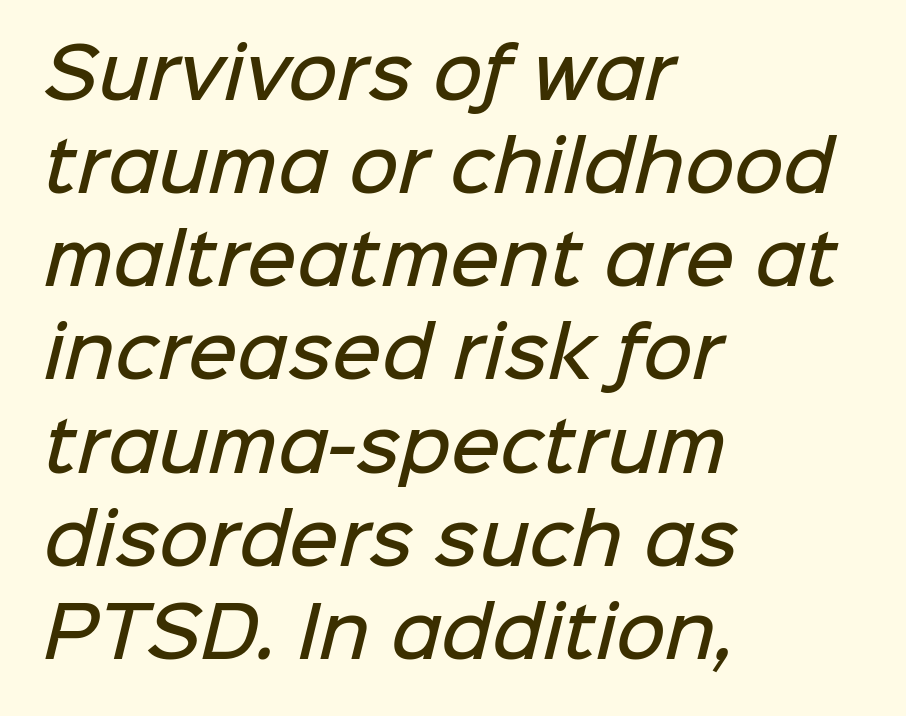
Lines of text with bare space underneath. A classic flush-left, rag-right setting is used for this passage. Classification — sans serif. The characters look somewhat weighty, a semibold short of true bold. The block of text has a typical density, with ordinary space between rows. The passage shown has conventional tracking throughout.
